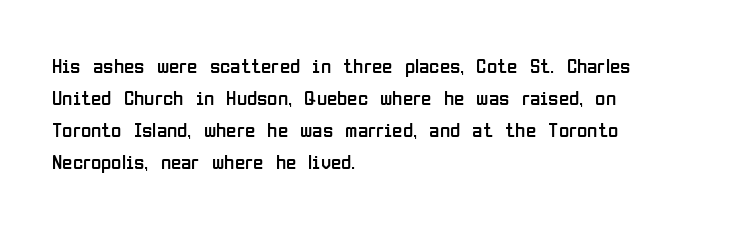
Q: Is the text bold? A: No.
Q: Is the text italic (slanted)? A: No, it is upright.
Q: Is the text underlined? A: No.
Q: How is the paragraph aligned? A: Left-aligned.
Q: Is the spacing between letters normal or unusually wide? A: Normal.
Q: Is the spacing between lines tight, normal or loose? A: Normal.
